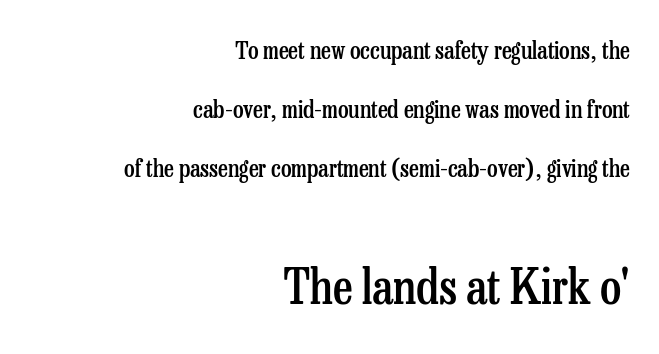
{"serif": "yes", "italic": "no", "bold": "semi", "weight": "semibold", "width": "condensed", "stroke_contrast": "low", "x_height": "medium", "monospaced": "no", "underline": "no", "align": "right", "line_spacing": "loose", "line_spacing_ratio": 2.45, "letter_spacing": "normal", "letter_spacing_em": 0.0, "larger_block": "second", "size_ratio": 2.0, "glyph_px": 48}
